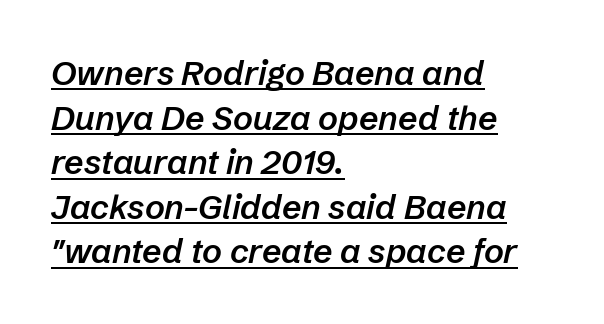
The image shows 34 px semibold type, italic (leaning right); set left-aligned, normal line spacing (1.31x), normal letter spacing, underlined; low stroke contrast and a medium x-height.
